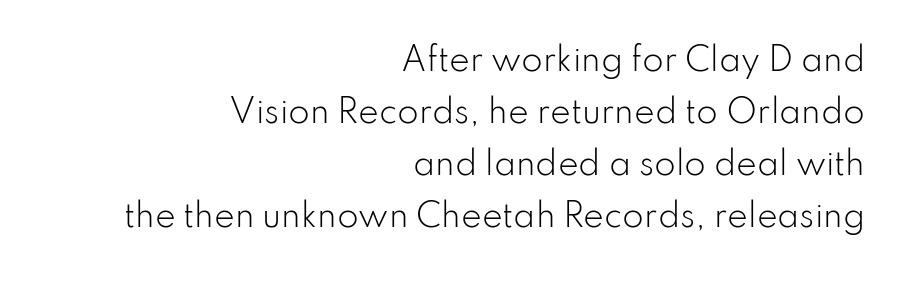
The image shows 31 px light sans-serif type, upright; set right-aligned, normal line spacing (1.68x), normal letter spacing, not underlined; low stroke contrast and a small x-height.
